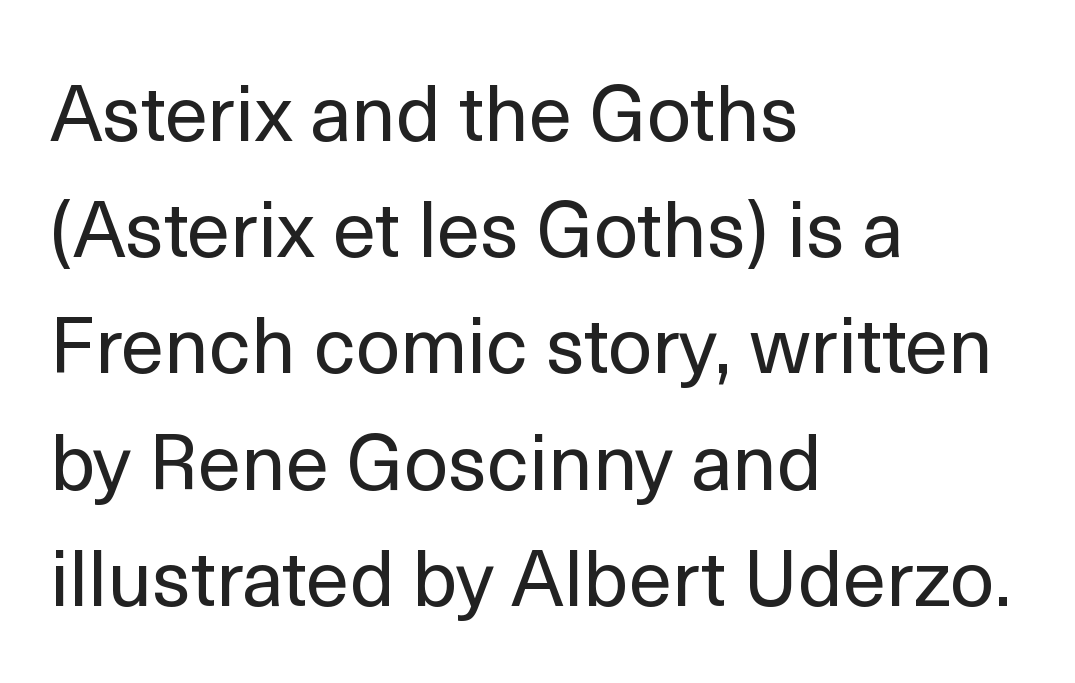
{"serif": "no", "italic": "no", "bold": "no", "weight": "regular", "width": "normal", "x_height": "medium", "monospaced": "no", "underline": "no", "align": "left", "line_spacing": "normal", "line_spacing_ratio": 1.49, "letter_spacing": "normal", "letter_spacing_em": 0.0, "glyph_px": 78}
